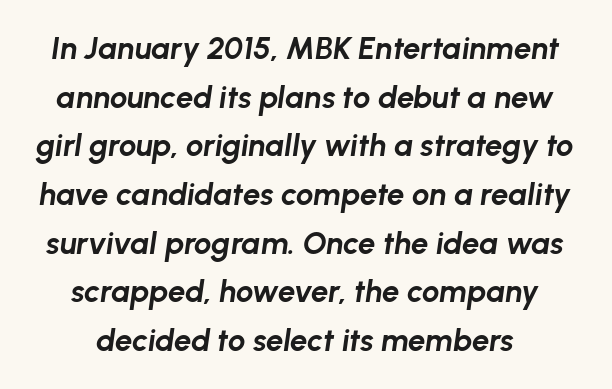
Regular leading. The paragraph has two soft edges and a firm central axis. Posture: slanted. You could not count columns in this text — the font is proportionally spaced. Lines of text with bare space underneath. Does extra space separate the letters? No, they use regular spacing.
